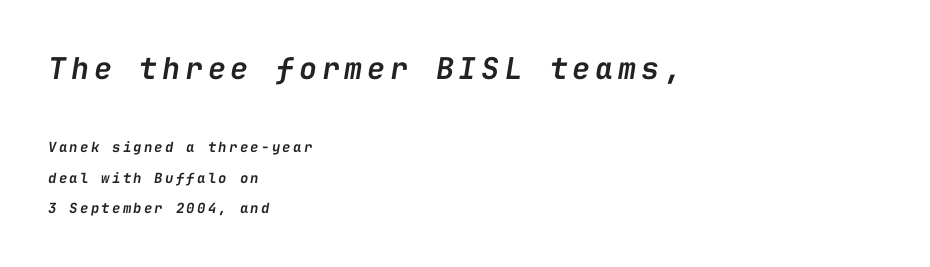
{"italic": "yes", "lean": "right", "slant_degrees": 9, "bold": "semi", "weight": "semibold", "width": "normal", "stroke_contrast": "low", "x_height": "medium", "monospaced": "yes", "underline": "no", "align": "left", "line_spacing": "loose", "line_spacing_ratio": 2.18, "larger_block": "first", "size_ratio": 2.14, "glyph_px": 30}
